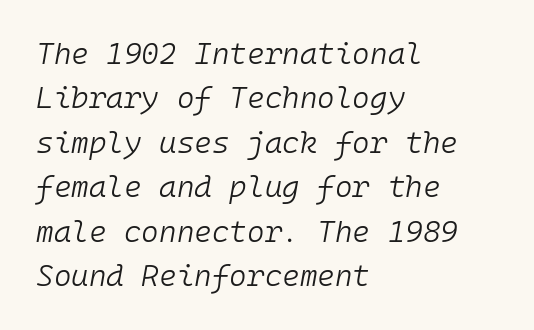
Q: Is the text bold? A: No.
Q: Is the text italic (slanted)? A: Yes, it leans right by about 10 degrees.
Q: Is the text underlined? A: No.
Q: How is the paragraph aligned? A: Left-aligned.
Q: Is the spacing between letters normal or unusually wide? A: Normal.
Q: Is the spacing between lines tight, normal or loose? A: Normal.
Q: Width (condensed, normal, or wide)? A: Normal.
Q: Stroke contrast? A: Low.
Q: x-height? A: Medium.
Q: Monospaced? A: Yes.
